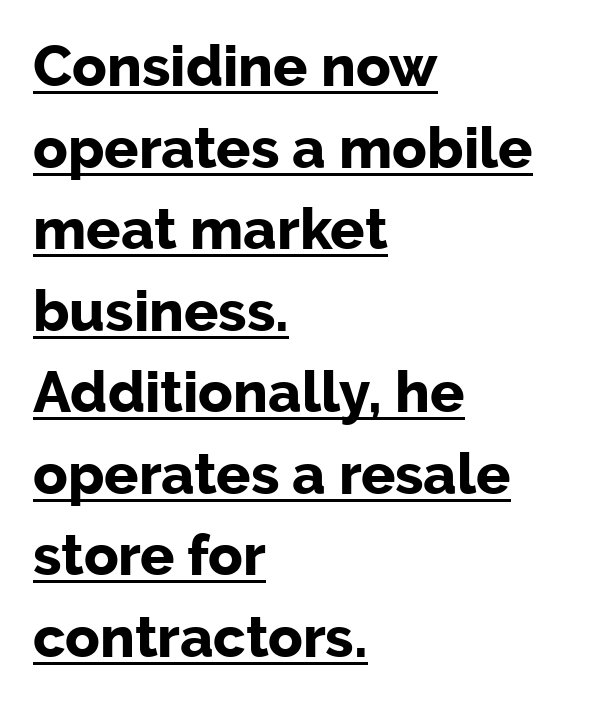
The image shows 57 px bold sans-serif type, upright; set left-aligned, normal line spacing (1.43x), normal letter spacing, underlined; low stroke contrast and a medium x-height.
